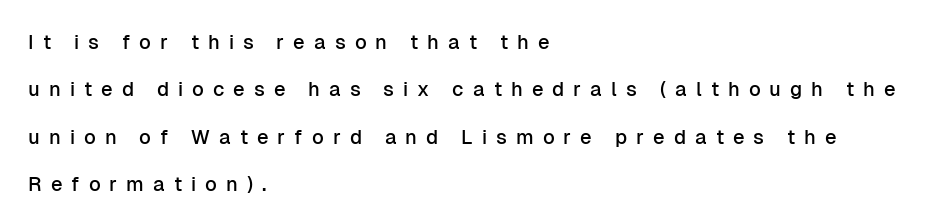
Inter-character spacing is expanded well beyond the font's built-in metrics. Check under the words: just untouched page. Line spacing here is loose. Left-aligned paragraph, ragged on the right. Ascenders rise straight up at ninety degrees.
